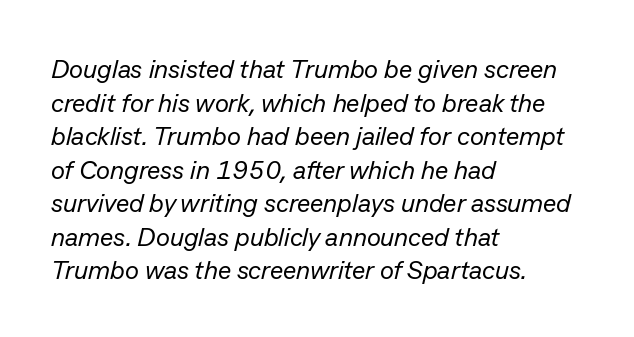
{"italic": "yes", "lean": "right", "slant_degrees": 13, "bold": "no", "underline": "no", "align": "left", "line_spacing": "normal", "line_spacing_ratio": 1.29, "letter_spacing": "normal", "letter_spacing_em": 0.0, "glyph_px": 26}
